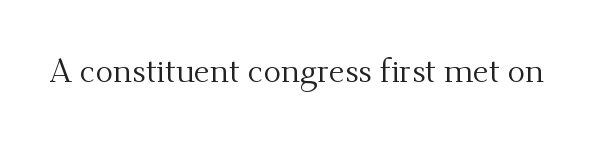
Q: Is the text bold? A: No.
Q: Is the text italic (slanted)? A: No, it is upright.
Q: Is the typeface a serif or a sans-serif typeface? A: Serif.
Q: Is the text underlined? A: No.
Q: Is the spacing between letters normal or unusually wide? A: Normal.
Q: Width (condensed, normal, or wide)? A: Normal.
Q: Stroke contrast? A: Medium.
Q: x-height? A: Small.
Q: Monospaced? A: No.
